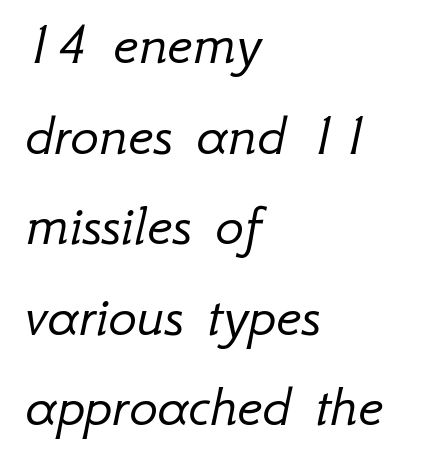
Q: Is the text bold? A: No.
Q: Is the text italic (slanted)? A: Yes, it leans right by about 12 degrees.
Q: Is the text underlined? A: No.
Q: How is the paragraph aligned? A: Left-aligned.
Q: Is the spacing between letters normal or unusually wide? A: Normal.
Q: Is the spacing between lines tight, normal or loose? A: Normal.
Q: Width (condensed, normal, or wide)? A: Normal.
Q: Stroke contrast? A: Low.
Q: x-height? A: Small.
Q: Monospaced? A: No.
